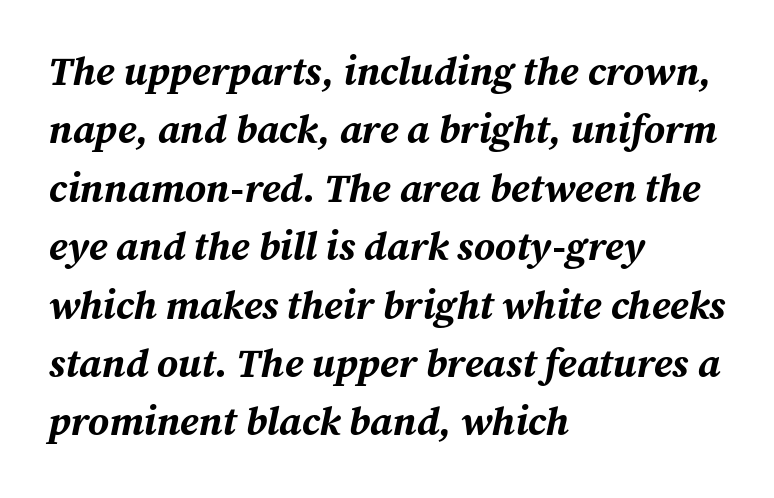
The image shows 40 px bold type, italic (leaning right); set left-aligned, normal line spacing (1.46x), normal letter spacing, not underlined; medium stroke contrast and a medium x-height.
